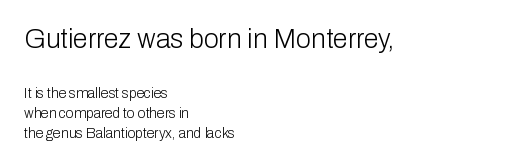
Q: Is the text bold? A: No.
Q: Is the text italic (slanted)? A: No, it is upright.
Q: Is the text underlined? A: No.
Q: How is the paragraph aligned? A: Left-aligned.
Q: Is the spacing between letters normal or unusually wide? A: Normal.
Q: Is the spacing between lines tight, normal or loose? A: Normal.
Q: Which block of text is set in a larger size, the first (top) or the second (bottom)? A: The first (top) one.
